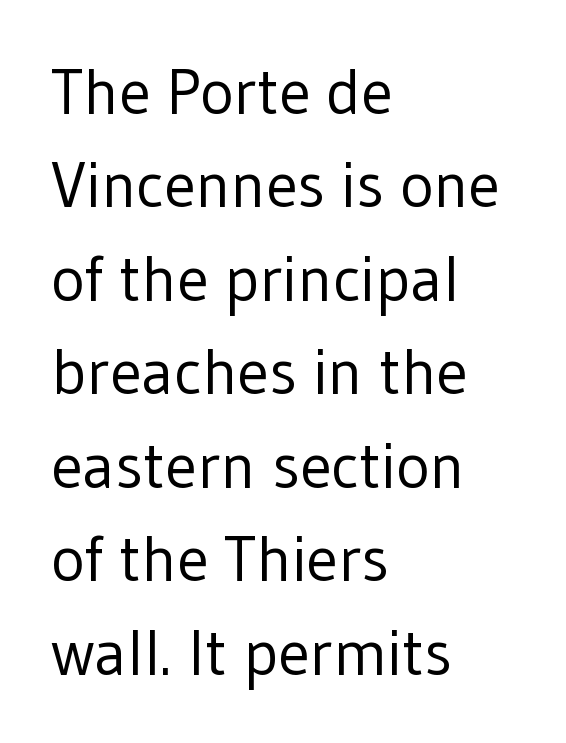
The image shows 64 px regular-weight sans-serif type, upright; set left-aligned, normal line spacing (1.46x), normal letter spacing, not underlined; low stroke contrast and a medium x-height.
